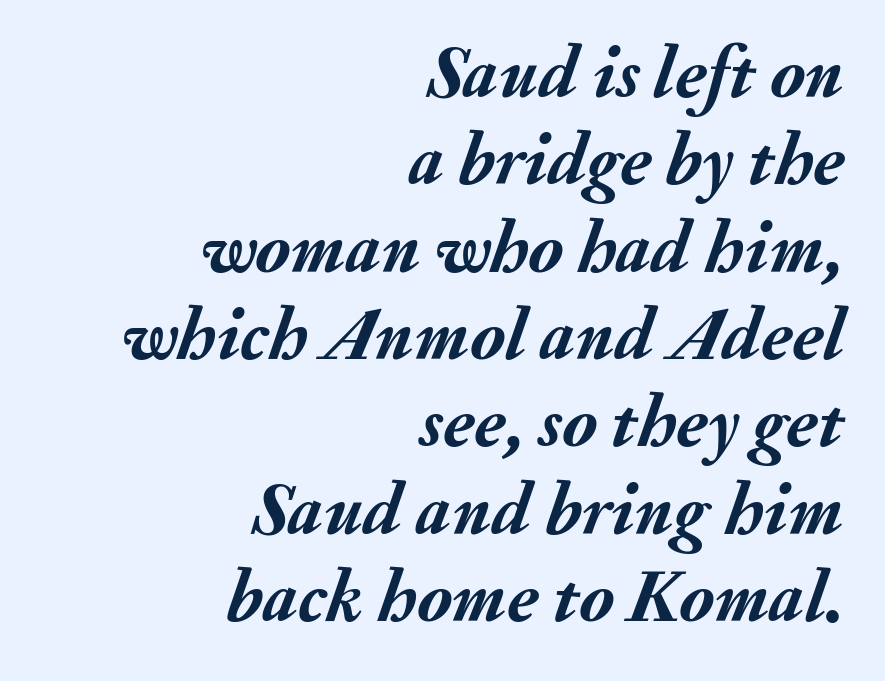
Q: Is the text bold? A: Yes.
Q: Is the text italic (slanted)? A: Yes, it leans right by about 20 degrees.
Q: Is the text underlined? A: No.
Q: How is the paragraph aligned? A: Right-aligned.
Q: Is the spacing between letters normal or unusually wide? A: Normal.
Q: Width (condensed, normal, or wide)? A: Normal.
Q: Stroke contrast? A: Medium.
Q: x-height? A: Small.
Q: Monospaced? A: No.
